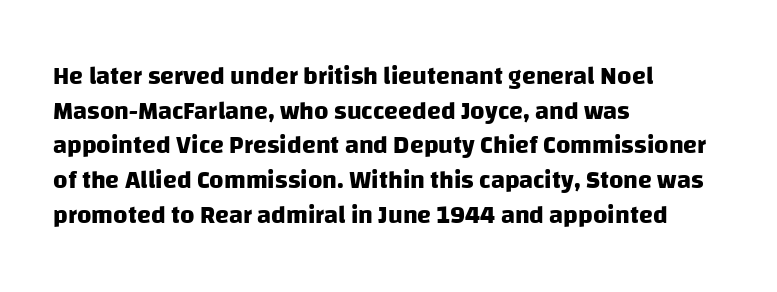
Caption: multi-line text, flush left, ragged right. Default kerning and tracking; the words read as compact shapes. Typographic density is high because the face is bold. Anything drawn beneath the words? Only blank space. The designer left line spacing at the default.
